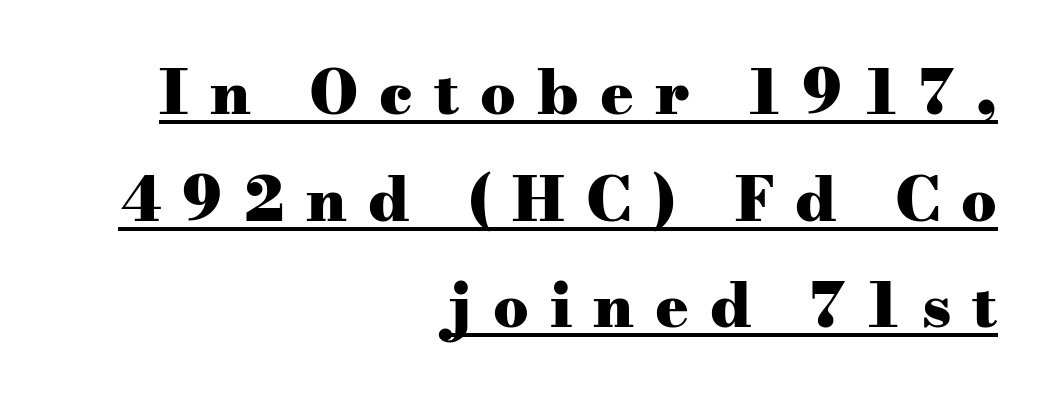
Q: Is the text bold? A: Yes.
Q: Is the text italic (slanted)? A: No, it is upright.
Q: Is the typeface a serif or a sans-serif typeface? A: Serif.
Q: Is the text underlined? A: Yes.
Q: How is the paragraph aligned? A: Right-aligned.
Q: Is the spacing between letters normal or unusually wide? A: Unusually wide.
Q: Width (condensed, normal, or wide)? A: Wide.
Q: Stroke contrast? A: Medium.
Q: x-height? A: Small.
Q: Monospaced? A: No.
